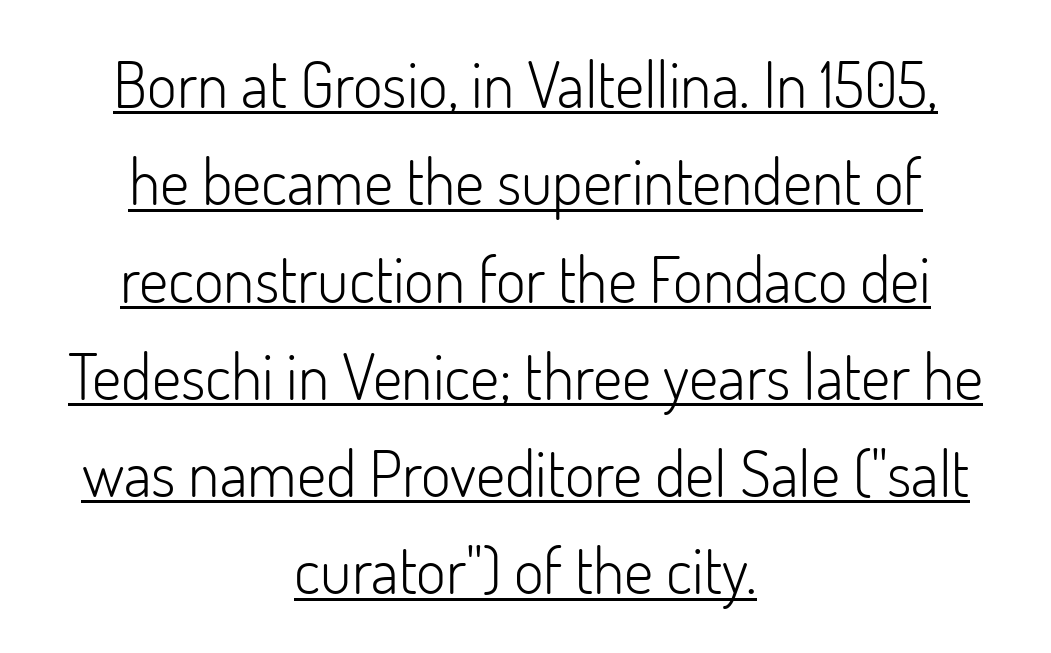
{"serif": "no", "italic": "no", "bold": "no", "weight": "light", "width": "normal", "stroke_contrast": "low", "x_height": "small", "monospaced": "no", "underline": "yes", "align": "center", "line_spacing": "normal", "line_spacing_ratio": 1.52, "letter_spacing": "normal", "letter_spacing_em": 0.0, "glyph_px": 64}
